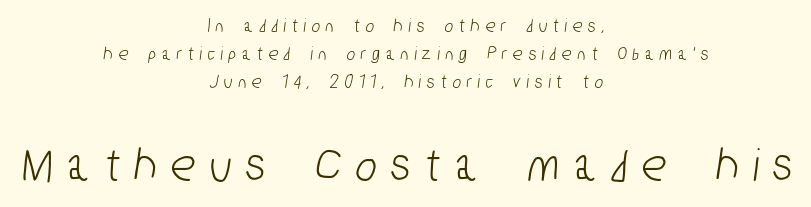
In terms of letterform style, serifs are entirely absent. The line texture is sparse and dotted thanks to wide tracking. Horizontal alignment here is central, giving a formal, balanced look. Here the designer chose a conventional face with non-uniform glyph widths. Each new line begins a customary step beneath the previous one. Honestly, there is no underline to notice here at all.
